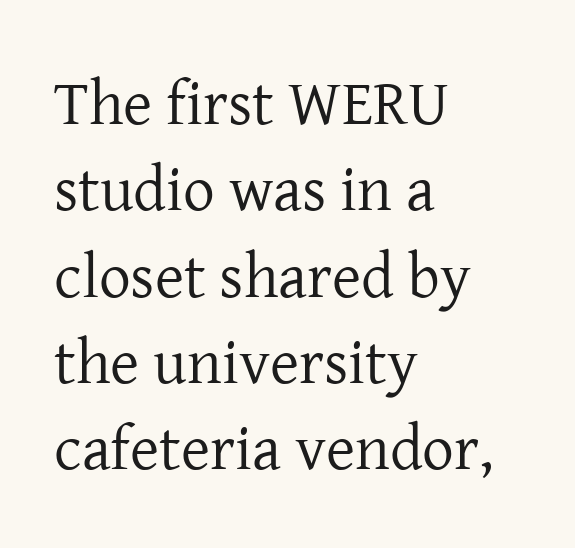
Each line starts at the same left margin while the right side varies. A typesetter would label this face a serif. No letter is thick-stroked: the sample isn't bold. The face used here is rendered with its standard letterfit. This block has exactly the height ordinary leading produces.
